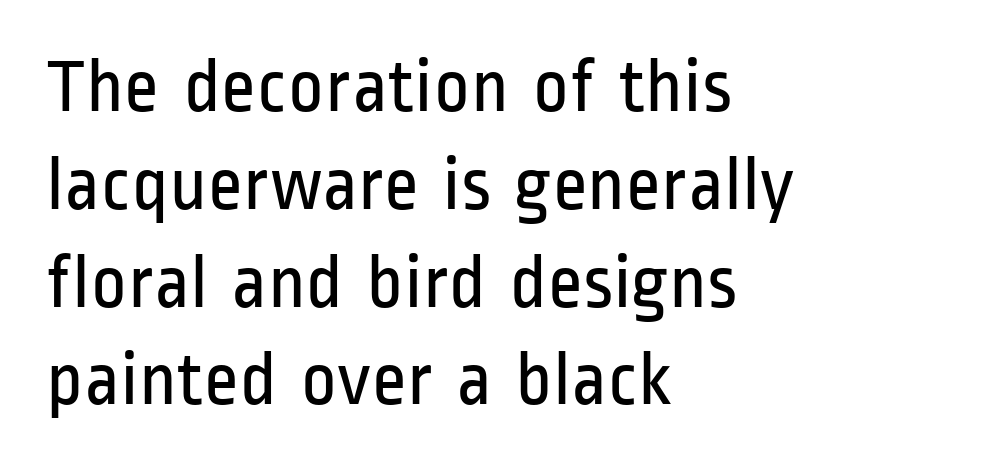
Character widths vary here, with narrow letters taking less room than wide ones. This rendering leaves character spacing at its baseline value. The gap between lines stays unmarked. If you measured baseline to baseline, you'd find a middling distance.
